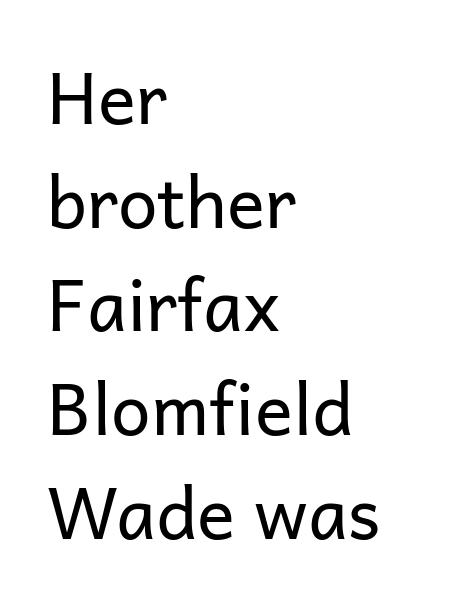
Q: Is the text bold? A: No.
Q: Is the text italic (slanted)? A: No, it is upright.
Q: Is the typeface a serif or a sans-serif typeface? A: Sans-serif.
Q: Is the text underlined? A: No.
Q: How is the paragraph aligned? A: Left-aligned.
Q: Is the spacing between letters normal or unusually wide? A: Normal.
Q: Is the spacing between lines tight, normal or loose? A: Normal.
Q: Width (condensed, normal, or wide)? A: Normal.
Q: Stroke contrast? A: Low.
Q: x-height? A: Medium.
Q: Monospaced? A: No.
